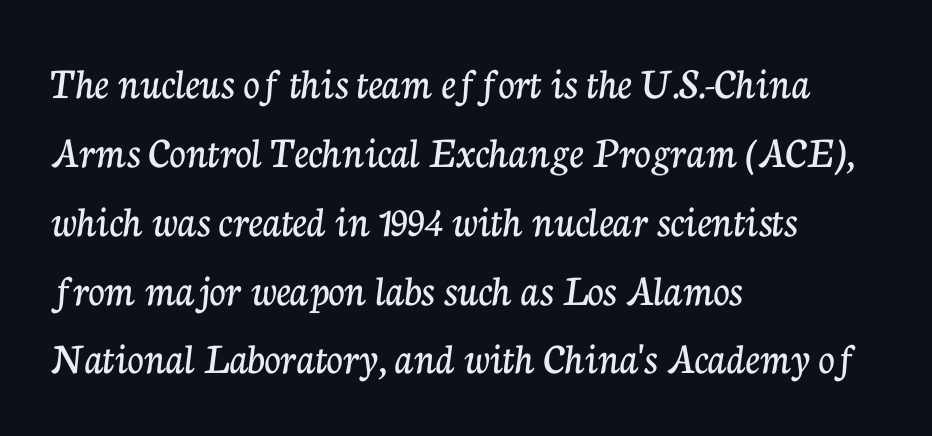
Q: Is the text italic (slanted)? A: Yes.
Q: Is the typeface a serif or a sans-serif typeface? A: Serif.
Q: Is the text underlined? A: No.
Q: How is the paragraph aligned? A: Left-aligned.
Q: Is the spacing between letters normal or unusually wide? A: Normal.
Q: Is the spacing between lines tight, normal or loose? A: Normal.
Q: Width (condensed, normal, or wide)? A: Normal.
Q: Stroke contrast? A: Low.
Q: x-height? A: Medium.
Q: Monospaced? A: No.
